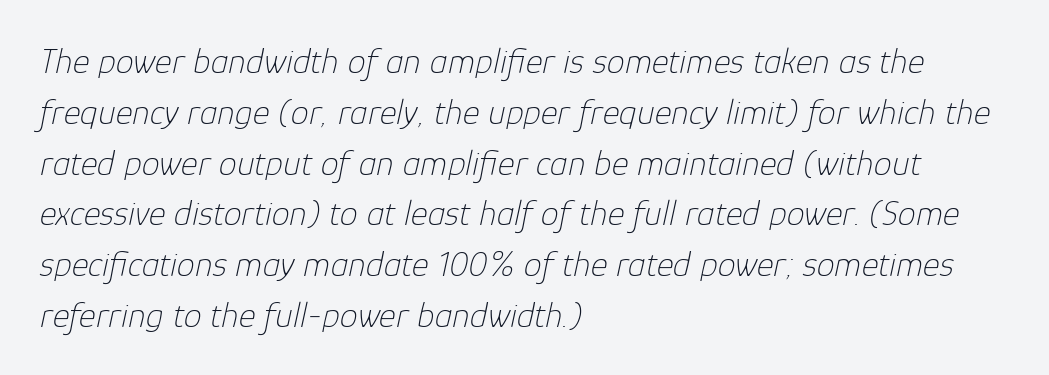
All the whitespace from short lines collects on the right. The designer left line spacing at the default. Check the space under the baseline: it is left empty. Ink coverage per letter is moderate at most.
